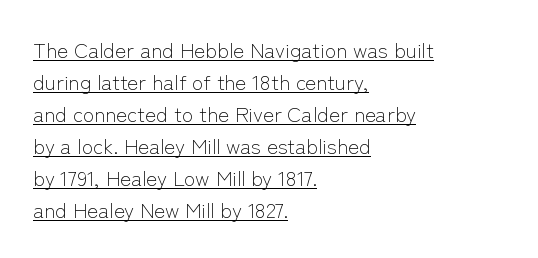
Each new line begins a customary step beneath the previous one. Weight: regular or lighter. The axis of the letterforms is exactly vertical. The text block is weighted toward the left margin, trailing off unevenly rightward. Does a line run under the words? Yes, clearly.
